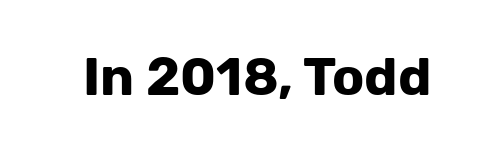
{"serif": "no", "italic": "no", "bold": "yes", "weight": "bold", "width": "normal", "stroke_contrast": "low", "x_height": "medium", "monospaced": "no", "underline": "no", "letter_spacing": "normal", "letter_spacing_em": 0.0, "glyph_px": 53}
